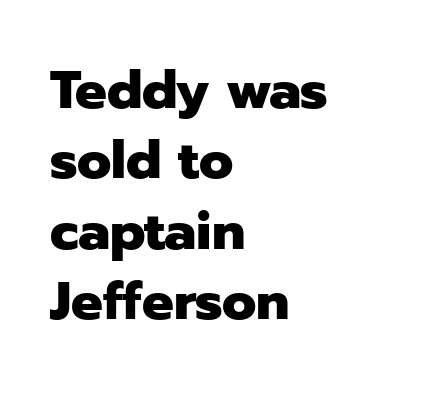
What weight is shown? A full bold with thick strokes. Underlining? Definitely not there. Is this a sans? Yes — the strokes have no serifs. This is roman type, the default non-slanted kind. Each line starts at the same left margin while the right side varies. Character widths vary here, with narrow letters taking less room than wide ones.
